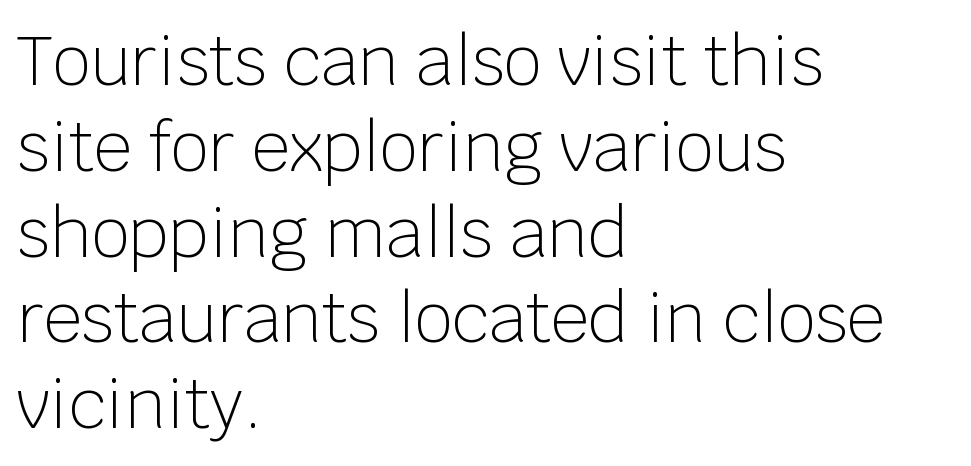
The image shows 67 px light sans-serif type, upright; set left-aligned, normal line spacing (1.28x), normal letter spacing, not underlined; low stroke contrast and a large x-height.
